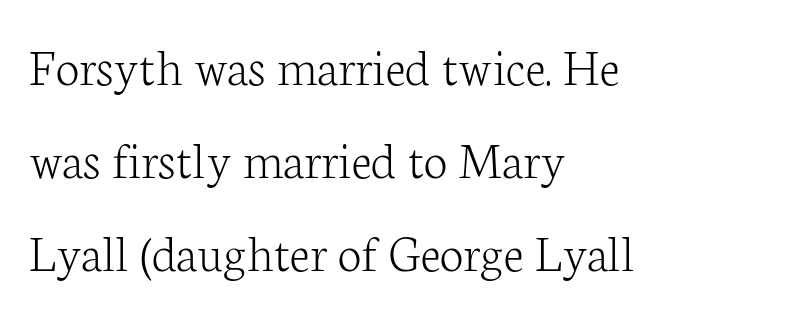
{"serif": "yes", "italic": "no", "bold": "no", "weight": "light", "width": "normal", "stroke_contrast": "low", "x_height": "medium", "monospaced": "no", "underline": "no", "align": "left", "line_spacing_ratio": 1.72, "letter_spacing": "normal", "letter_spacing_em": 0.0, "glyph_px": 54}
